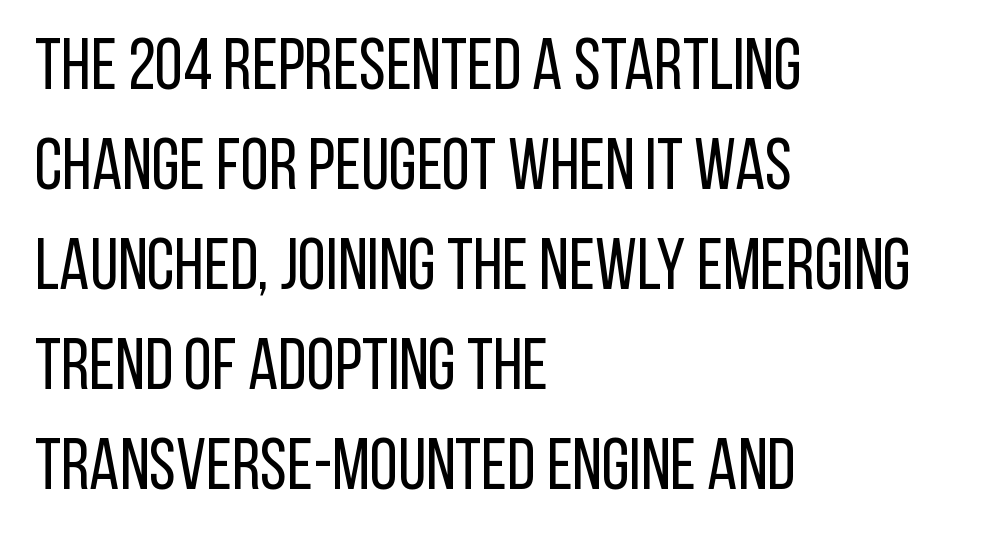
Q: Is the text bold? A: No.
Q: Is the text italic (slanted)? A: No, it is upright.
Q: Is the typeface a serif or a sans-serif typeface? A: Sans-serif.
Q: Is the text underlined? A: No.
Q: How is the paragraph aligned? A: Left-aligned.
Q: Is the spacing between letters normal or unusually wide? A: Normal.
Q: Is the spacing between lines tight, normal or loose? A: Normal.
Q: Width (condensed, normal, or wide)? A: Condensed.
Q: Stroke contrast? A: Low.
Q: x-height? A: Large.
Q: Monospaced? A: No.
